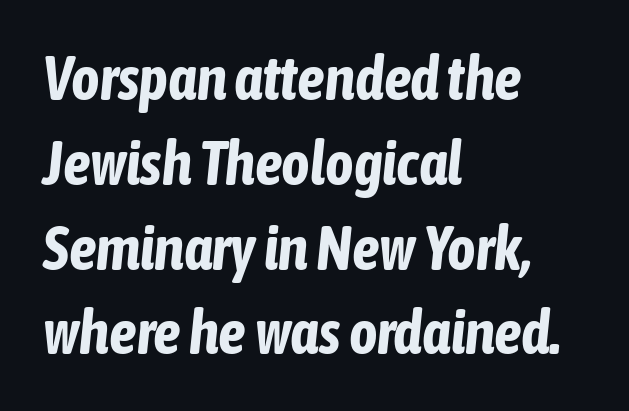
Q: Is the text bold? A: Yes.
Q: Is the text italic (slanted)? A: Yes, it leans right by about 6 degrees.
Q: Is the text underlined? A: No.
Q: How is the paragraph aligned? A: Left-aligned.
Q: Is the spacing between letters normal or unusually wide? A: Normal.
Q: Is the spacing between lines tight, normal or loose? A: Normal.
Q: Width (condensed, normal, or wide)? A: Condensed.
Q: Stroke contrast? A: Low.
Q: x-height? A: Medium.
Q: Monospaced? A: No.
